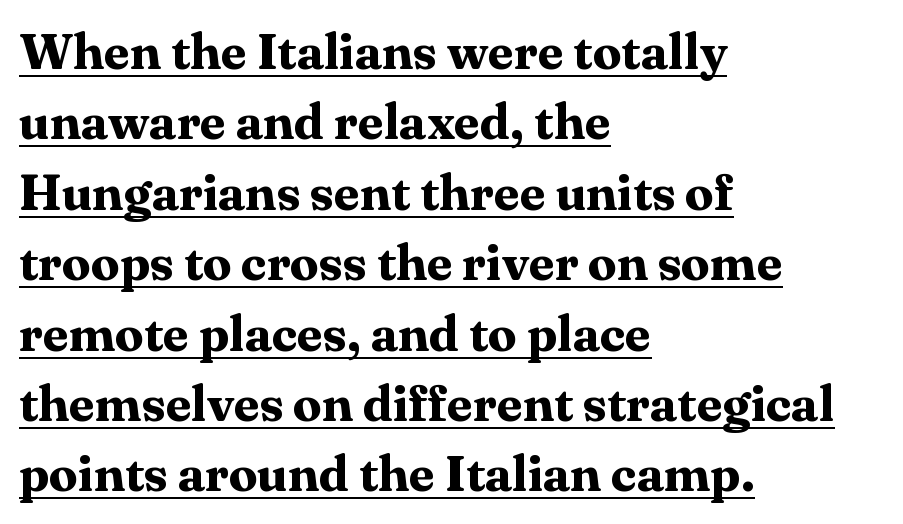
The image shows 51 px bold serif type, upright; set left-aligned, normal line spacing (1.38x), normal letter spacing, underlined; medium stroke contrast and a medium x-height.
